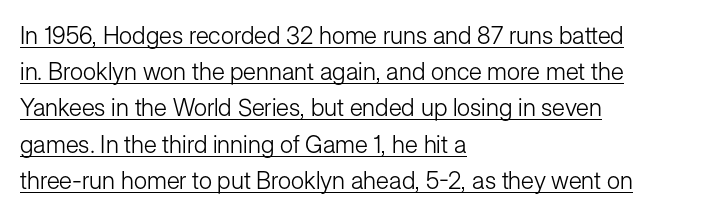
The image shows 24 px text type, upright; set left-aligned, normal line spacing (1.51x), normal letter spacing, underlined.
